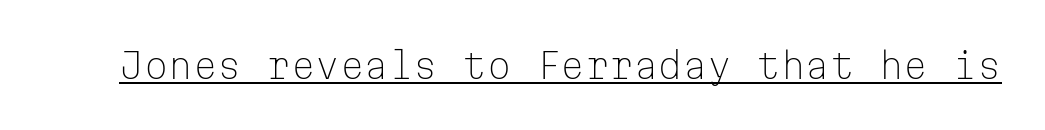
The image shows 35 px light sans-serif type, upright, monospaced; set normal letter spacing, underlined; low stroke contrast and a medium x-height.
